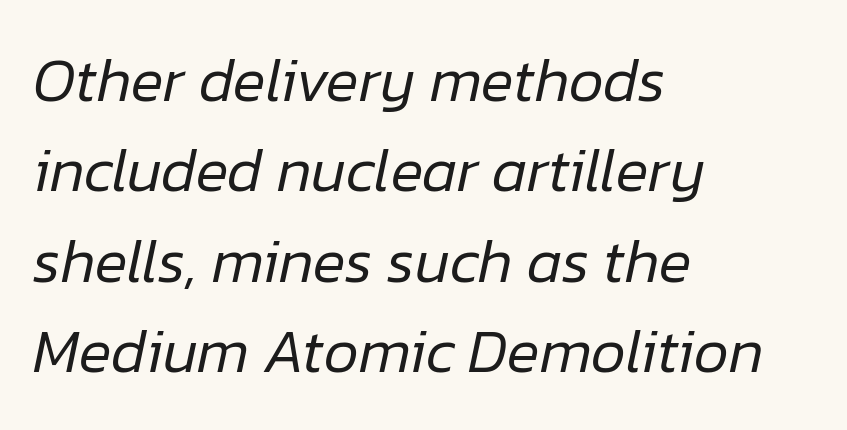
{"italic": "yes", "lean": "right", "slant_degrees": 12, "bold": "no", "weight": "regular", "width": "normal", "stroke_contrast": "low", "x_height": "medium", "monospaced": "no", "underline": "no", "align": "left", "line_spacing": "normal", "line_spacing_ratio": 1.48, "letter_spacing": "normal", "letter_spacing_em": 0.0, "glyph_px": 61}
